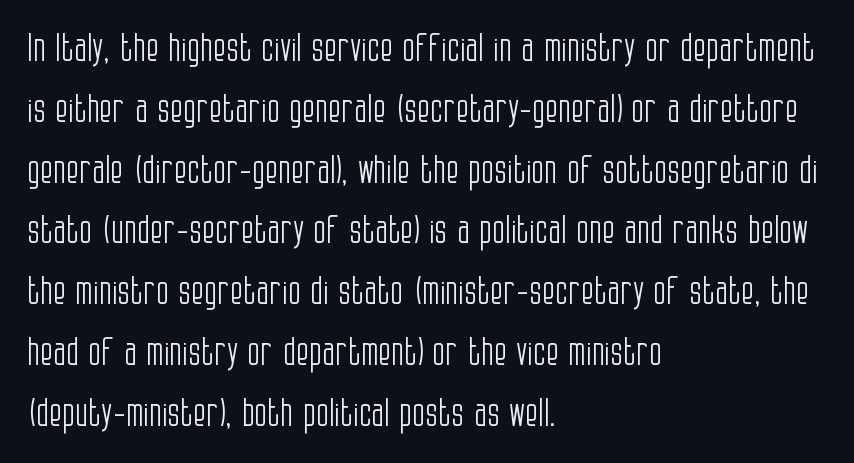
{"serif": "no", "italic": "no", "bold": "no", "weight": "light", "width": "condensed", "stroke_contrast": "low", "x_height": "large", "monospaced": "no", "underline": "no", "align": "left", "line_spacing": "normal", "line_spacing_ratio": 1.6, "letter_spacing": "normal", "letter_spacing_em": 0.0, "glyph_px": 38}
